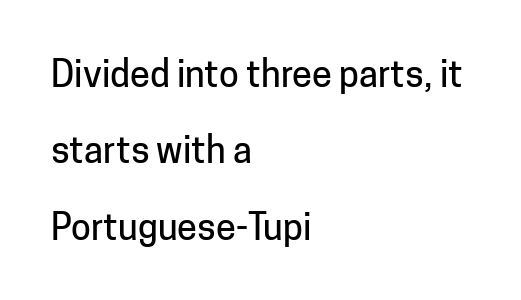
Is the letter spacing exaggerated? No — it looks like the ordinary default. Quick note: interline space is abundant. Letterform terminals end flat and unadorned throughout the passage. The type sits square on the baseline with zero lean. The compositor pushed each line to the left boundary.
